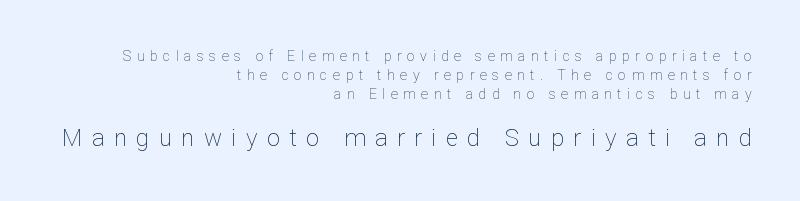
Q: Is the text bold? A: No.
Q: Is the text italic (slanted)? A: No, it is upright.
Q: Is the text underlined? A: No.
Q: How is the paragraph aligned? A: Right-aligned.
Q: Is the spacing between letters normal or unusually wide? A: Unusually wide.
Q: Is the spacing between lines tight, normal or loose? A: Normal.
Q: Which block of text is set in a larger size, the first (top) or the second (bottom)? A: The second (bottom) one.
